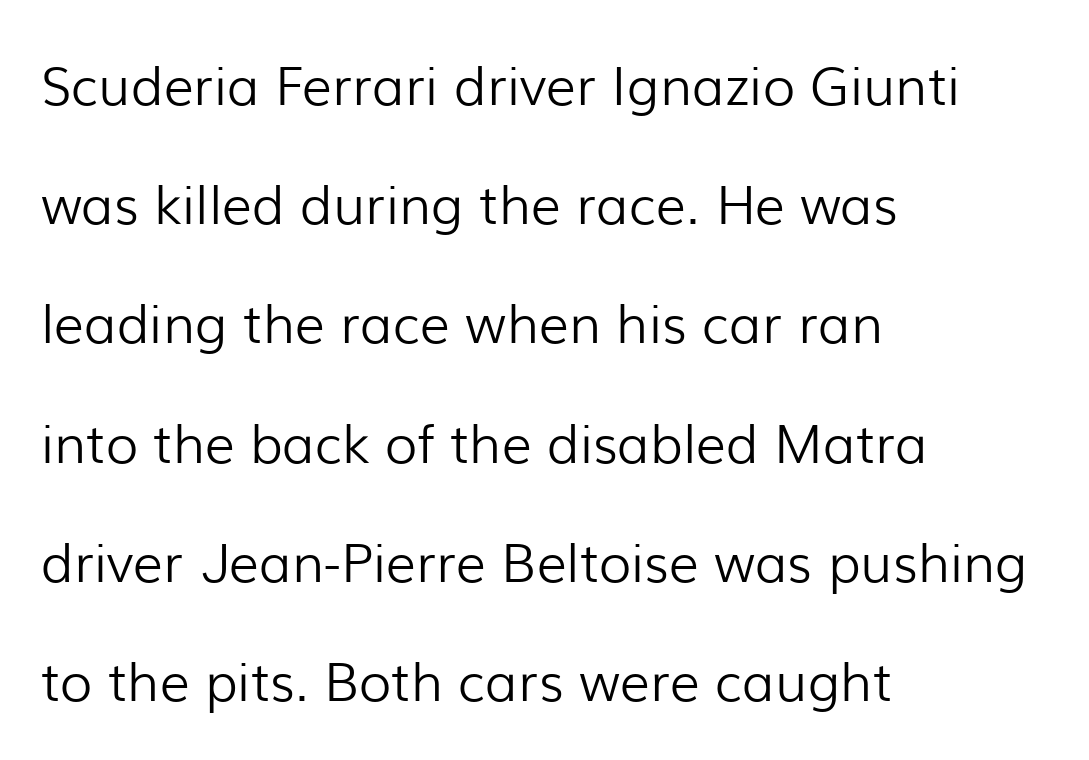
{"serif": "no", "italic": "no", "bold": "no", "weight": "light", "width": "normal", "stroke_contrast": "low", "x_height": "medium", "monospaced": "no", "underline": "no", "align": "left", "line_spacing": "loose", "line_spacing_ratio": 2.25, "letter_spacing": "normal", "letter_spacing_em": 0.0, "glyph_px": 53}
